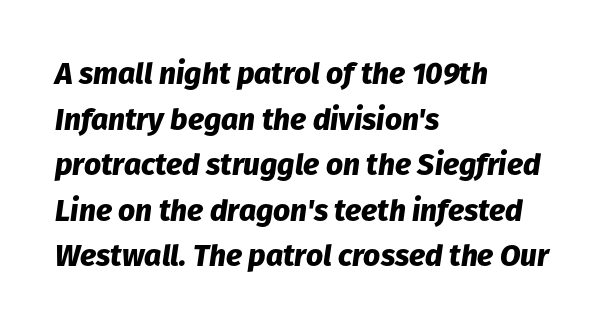
Q: Is the text bold? A: Yes.
Q: Is the text italic (slanted)? A: Yes, it leans right by about 8 degrees.
Q: Is the text underlined? A: No.
Q: How is the paragraph aligned? A: Left-aligned.
Q: Is the spacing between letters normal or unusually wide? A: Normal.
Q: Is the spacing between lines tight, normal or loose? A: Normal.
Q: Width (condensed, normal, or wide)? A: Normal.
Q: Stroke contrast? A: Low.
Q: x-height? A: Medium.
Q: Monospaced? A: No.
